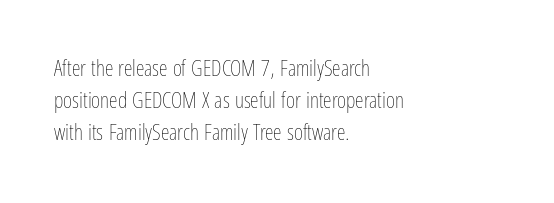
The image shows 22 px text type, upright; set left-aligned, normal line spacing (1.45x), normal letter spacing, not underlined.
